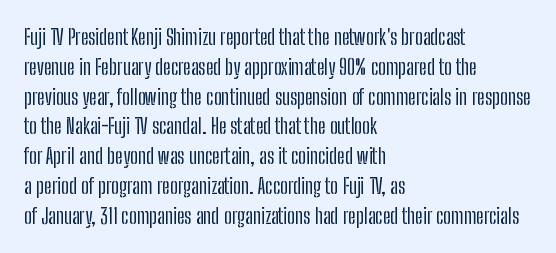
Q: Is the text italic (slanted)? A: No, it is upright.
Q: Is the text underlined? A: No.
Q: How is the paragraph aligned? A: Left-aligned.
Q: Is the spacing between letters normal or unusually wide? A: Normal.
Q: Is the spacing between lines tight, normal or loose? A: Normal.
